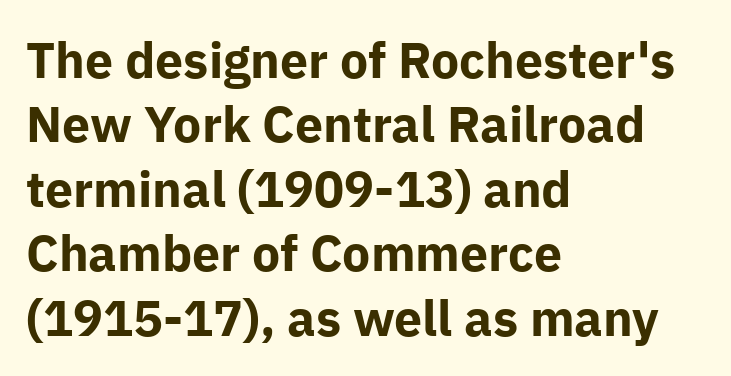
The image shows 50 px bold sans-serif type, upright; set left-aligned, normal line spacing (1.29x), normal letter spacing, not underlined; low stroke contrast and a medium x-height.
